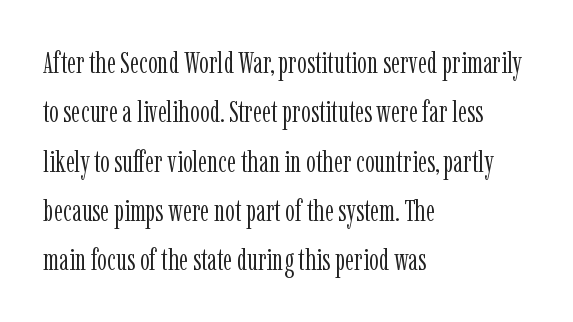
The image shows 31 px light, condensed serif type, upright; set left-aligned, normal line spacing (1.59x), normal letter spacing, not underlined; low stroke contrast and a medium x-height.
